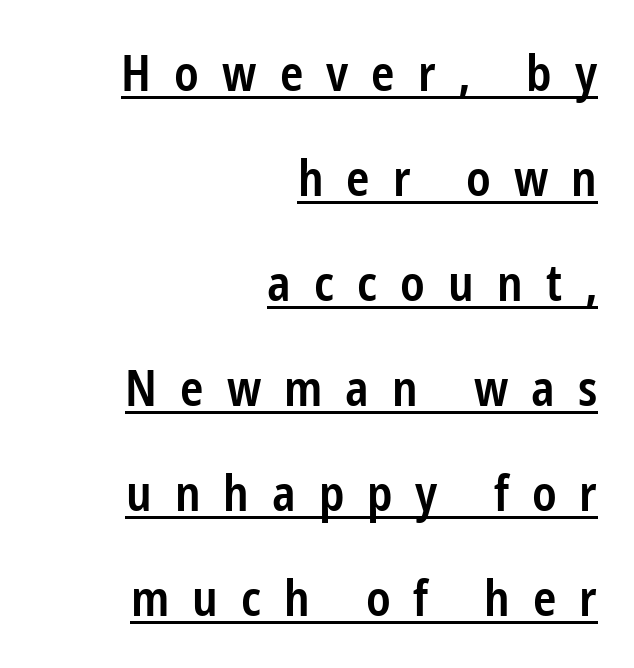
This is the in-between weight designers call semibold or demi. The letters stand upright; this is a roman face. Short and long lines alike share a common ending point at right. The face used here is rendered with a markedly widened letterfit. These lines stand farther apart than default settings would place them.
